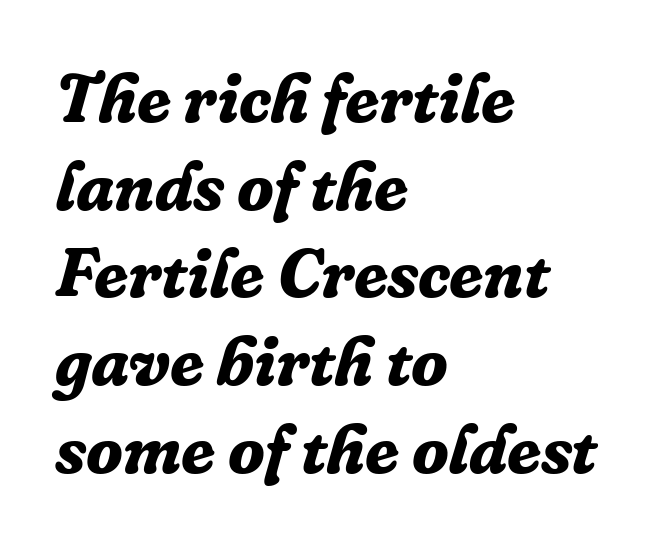
{"serif": "yes", "italic": "yes", "lean": "right", "slant_degrees": 16, "bold": "yes", "weight": "bold", "width": "normal", "stroke_contrast": "low", "x_height": "medium", "monospaced": "no", "underline": "no", "align": "left", "line_spacing": "normal", "line_spacing_ratio": 1.29, "letter_spacing": "normal", "letter_spacing_em": 0.0, "glyph_px": 68}
